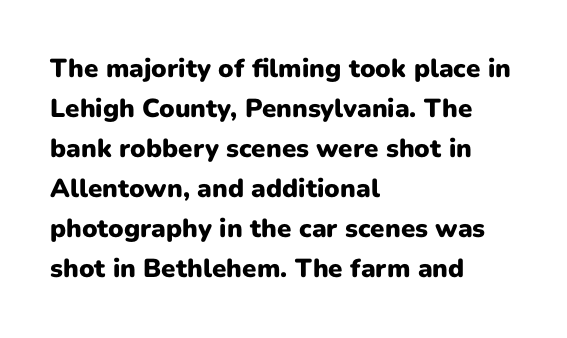
The image shows 26 px bold type, upright; set left-aligned, normal line spacing (1.54x), normal letter spacing, not underlined.
